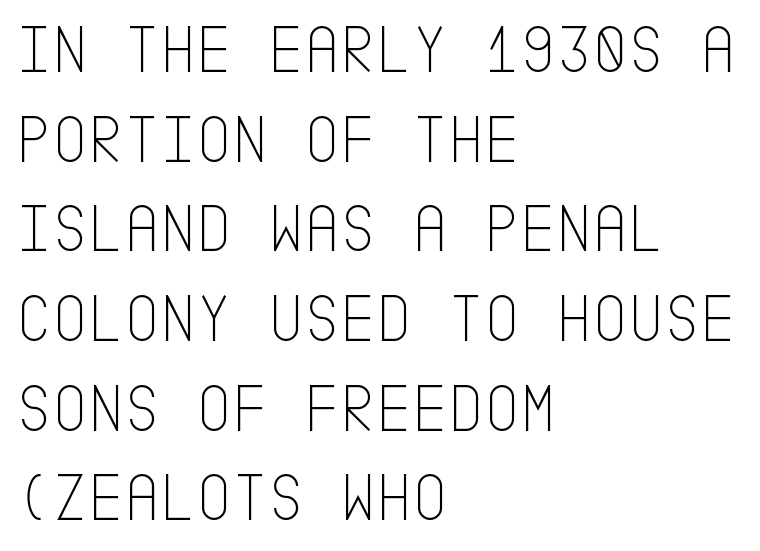
The image shows 69 px thin, condensed sans-serif type, upright; set left-aligned, normal line spacing (1.3x), normal letter spacing, not underlined; low stroke contrast and a large x-height.
